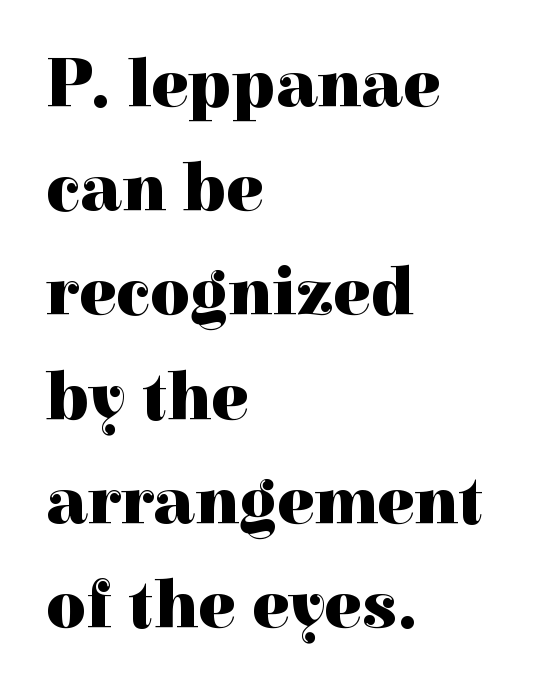
Q: Is the text bold? A: Yes.
Q: Is the text italic (slanted)? A: No, it is upright.
Q: Is the typeface a serif or a sans-serif typeface? A: Serif.
Q: Is the text underlined? A: No.
Q: How is the paragraph aligned? A: Left-aligned.
Q: Is the spacing between letters normal or unusually wide? A: Normal.
Q: Is the spacing between lines tight, normal or loose? A: Normal.
Q: Width (condensed, normal, or wide)? A: Normal.
Q: x-height? A: Medium.
Q: Monospaced? A: No.
